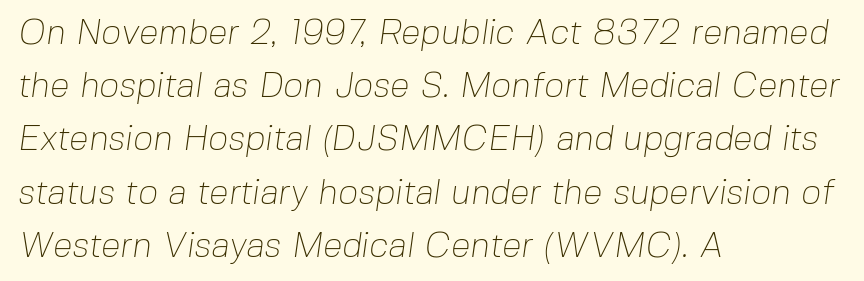
Regular leading. The rendering uses natural spacing where letterforms have individual widths. What stands out about the letter spacing? Nothing — it is the standard amount. Visually the block forms a straight wall on the left and a jagged coastline on the right. Stem width sits at or under what a default text font uses. Observe the absence of serifs on each vertical stroke in this sample.
